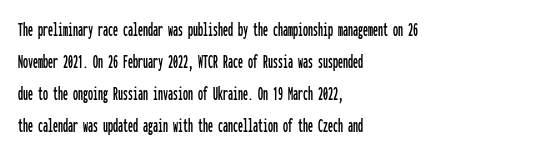
Posture: straight, roman, zero tilt. The ragged edge is on the right, which tells us the setting is flush left. The words here are not underlined. Inter-character spacing is left at the font's built-in metrics. What's the leading like? Ordinary, nothing unusual.
